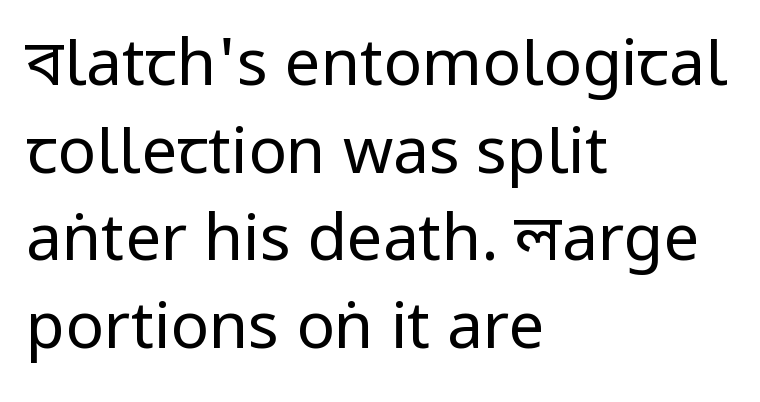
Each row of text sits above clean, open space. The passage shown is typeset with a sans-serif family. Is the type heavy? It reads as light-to-regular instead. Characters follow at the spacing the type designer built in. Is the block centered? No — it sits flush against the left margin.
